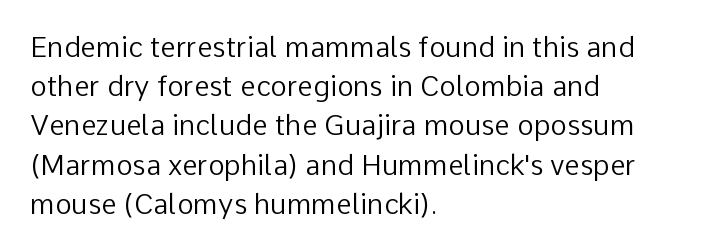
{"serif": "no", "italic": "no", "bold": "no", "weight": "regular", "width": "normal", "stroke_contrast": "low", "x_height": "medium", "monospaced": "no", "underline": "no", "align": "left", "line_spacing": "normal", "line_spacing_ratio": 1.4, "letter_spacing": "normal", "letter_spacing_em": 0.0, "glyph_px": 28}
